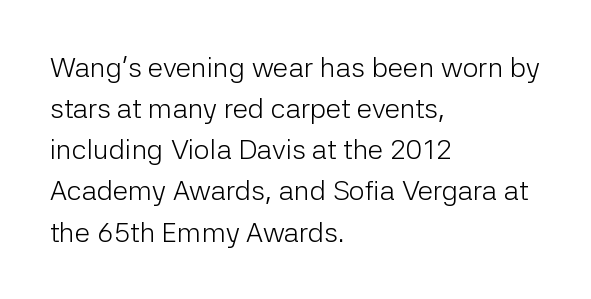
The image shows 28 px light sans-serif type, upright; set left-aligned, normal line spacing (1.47x), normal letter spacing, not underlined; low stroke contrast and a medium x-height.
